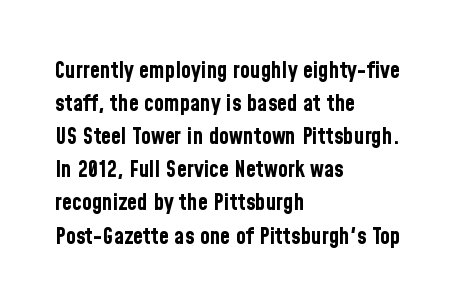
{"italic": "no", "bold": "yes", "underline": "no", "align": "left", "line_spacing": "normal", "line_spacing_ratio": 1.44, "letter_spacing": "normal", "letter_spacing_em": 0.0, "glyph_px": 23}
